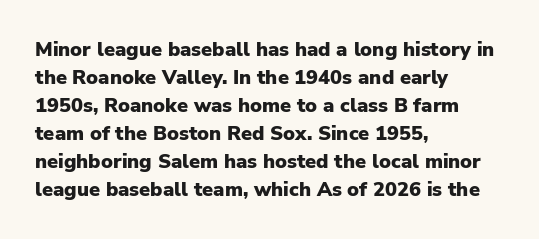
Its strokes are broad and dark, the hallmark of bold type. Plain, unruled lines of type. The paragraph shown leans on its left margin. Reading down the column, the eye jumps a familiar distance to each next line. Vertical strokes here are truly vertical.
